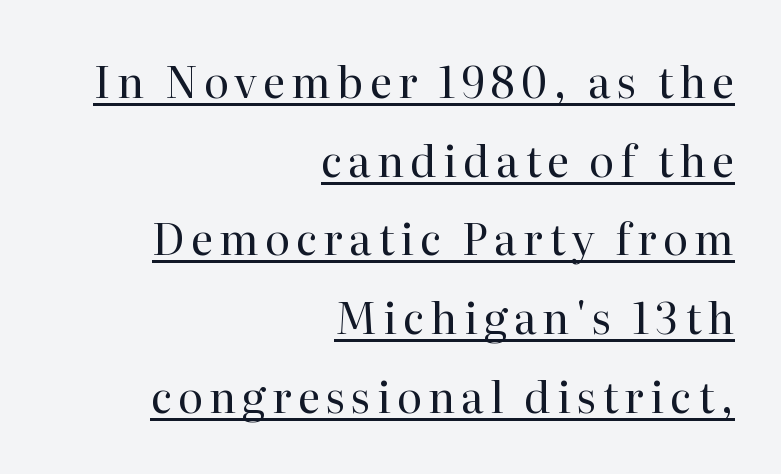
{"serif": "yes", "italic": "no", "bold": "no", "weight": "regular", "width": "normal", "stroke_contrast": "high", "x_height": "medium", "monospaced": "no", "underline": "yes", "align": "right", "line_spacing_ratio": 1.83, "glyph_px": 43}
